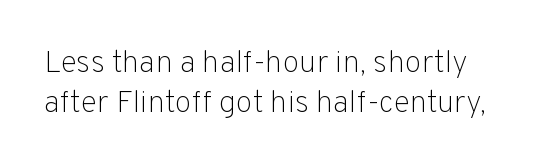
Q: Is the text bold? A: No.
Q: Is the text italic (slanted)? A: No, it is upright.
Q: Is the typeface a serif or a sans-serif typeface? A: Sans-serif.
Q: Is the text underlined? A: No.
Q: Is the spacing between letters normal or unusually wide? A: Normal.
Q: Is the spacing between lines tight, normal or loose? A: Normal.
Q: Width (condensed, normal, or wide)? A: Normal.
Q: Stroke contrast? A: Low.
Q: x-height? A: Medium.
Q: Monospaced? A: No.
